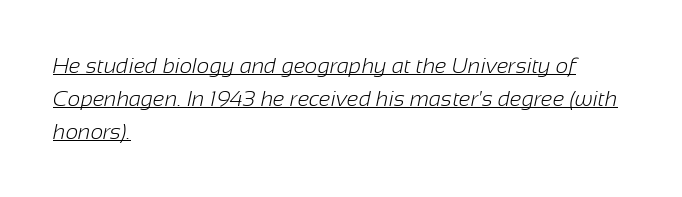
The image shows 22 px text type; set left-aligned, normal line spacing (1.5x), normal letter spacing, underlined.
